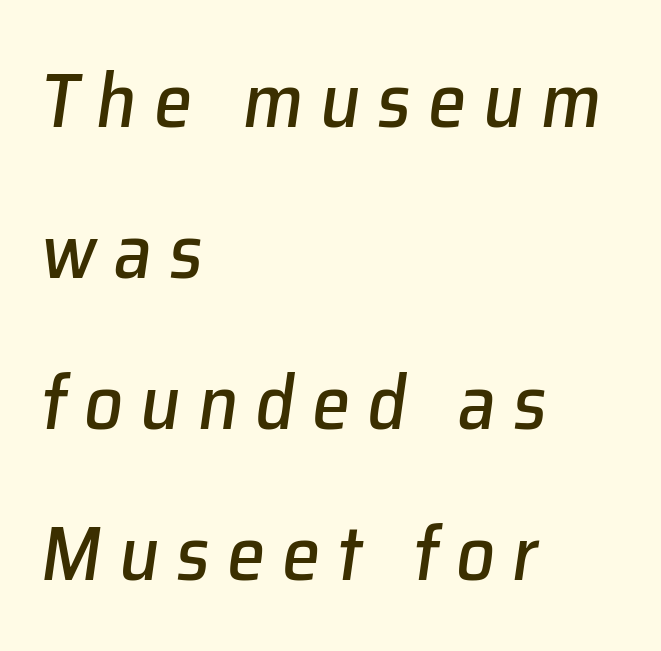
{"italic": "yes", "lean": "right", "slant_degrees": 8, "width": "normal", "stroke_contrast": "low", "x_height": "medium", "monospaced": "no", "underline": "no", "align": "left", "line_spacing": "loose", "line_spacing_ratio": 1.96, "letter_spacing": "wide", "letter_spacing_em": 0.22, "glyph_px": 77}
